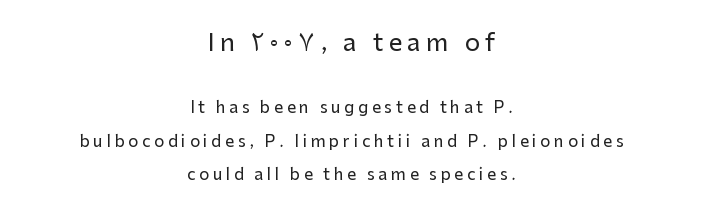
{"italic": "no", "underline": "no", "align": "center", "line_spacing": "loose", "line_spacing_ratio": 2.11, "letter_spacing": "wide", "letter_spacing_em": 0.23, "larger_block": "first", "size_ratio": 1.5, "glyph_px": 24}
